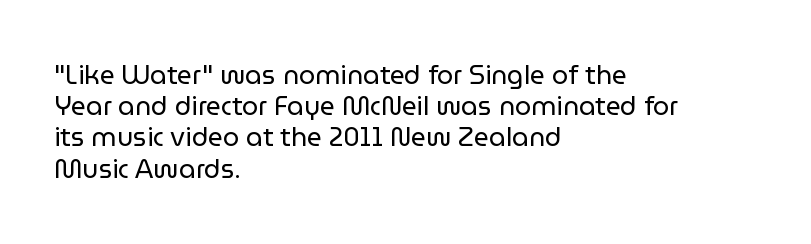
One-word summary of the alignment: left. In terms of letterspacing, this is plain default setting. The words here are not underlined. The characters are drawn with everyday or finer stroke widths. The letters stand straight up with perfectly vertical stems.
